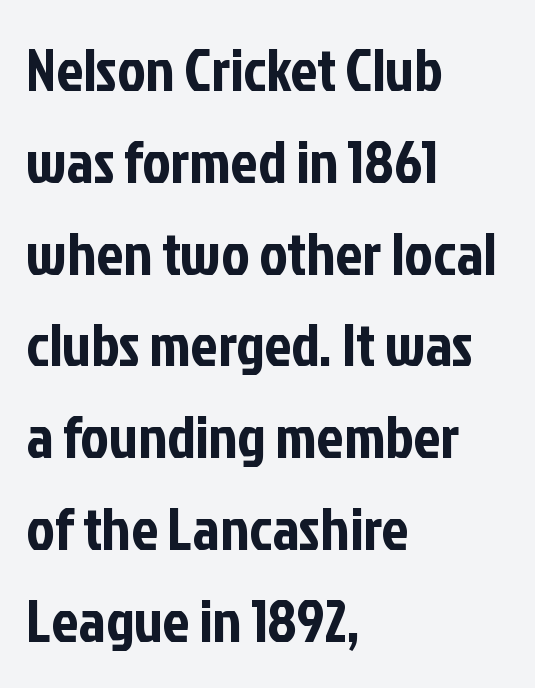
{"serif": "no", "italic": "no", "width": "condensed", "stroke_contrast": "low", "x_height": "medium", "monospaced": "no", "underline": "no", "align": "left", "line_spacing": "normal", "line_spacing_ratio": 1.53, "letter_spacing": "normal", "letter_spacing_em": 0.0, "glyph_px": 60}
